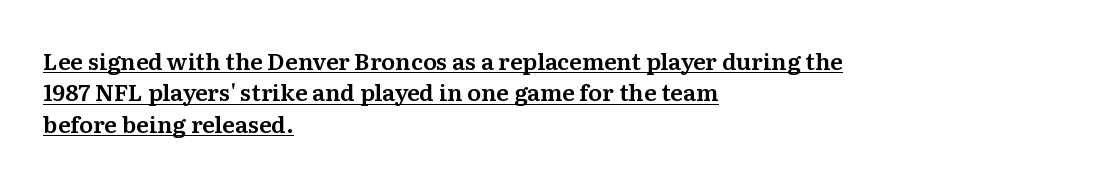
Q: Is the text italic (slanted)? A: No, it is upright.
Q: Is the text underlined? A: Yes.
Q: How is the paragraph aligned? A: Left-aligned.
Q: Is the spacing between letters normal or unusually wide? A: Normal.
Q: Is the spacing between lines tight, normal or loose? A: Normal.
